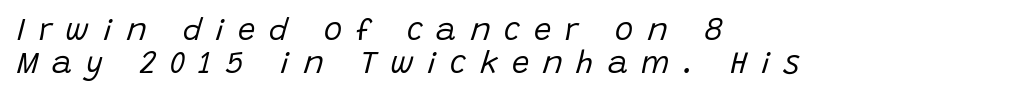
Each line starts at the same left margin while the right side varies. There's an unmistakable incline to the writing here. A typesetter would call this proportional, since set widths differ per character. Reading down the column, the eye jumps only a short way to each next line. Letters have the restrained weight of plain body copy at most.
